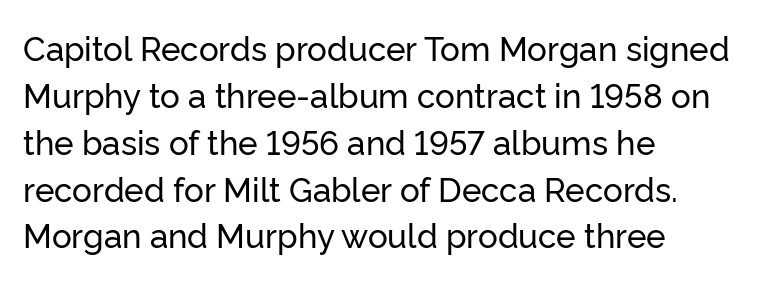
The image shows 33 px sans-serif type, upright; set left-aligned, normal line spacing (1.42x), normal letter spacing, not underlined; low stroke contrast and a medium x-height.
